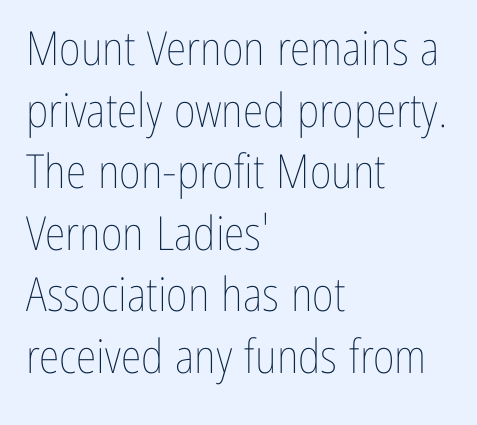
Successive baselines arrive at the customary interval. Left-aligned paragraph, ragged on the right. Spacing between characters is what you'd get straight out of the box. Do the letters lean? They stand straight. No letter is thick-stroked: the sample isn't bold.
